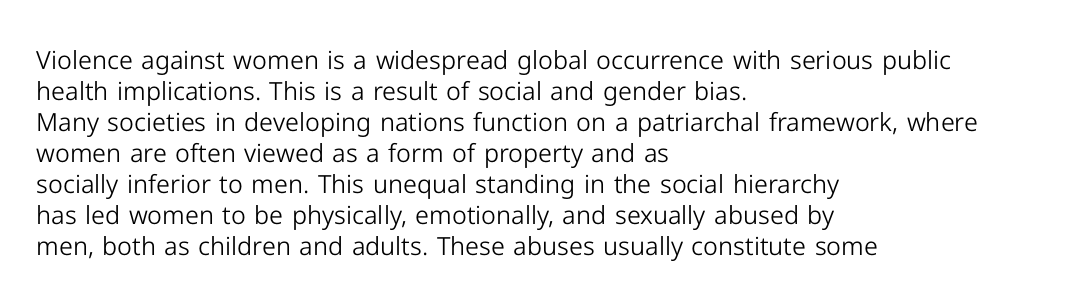
{"italic": "no", "bold": "no", "underline": "no", "align": "left", "line_spacing_ratio": 1.24, "letter_spacing": "normal", "letter_spacing_em": 0.0, "glyph_px": 25}
